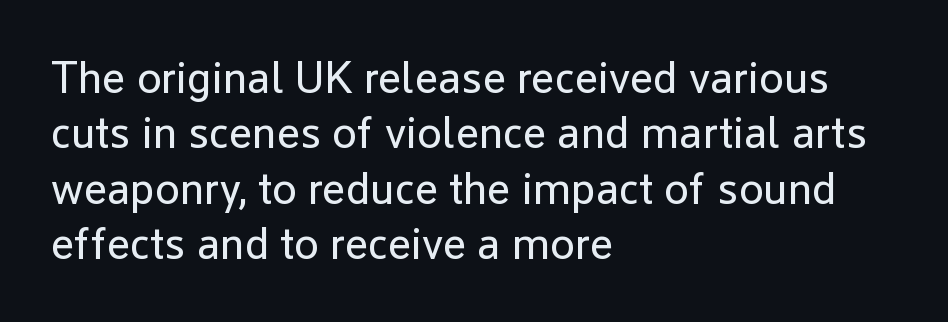
{"serif": "no", "italic": "no", "bold": "no", "weight": "regular", "width": "normal", "stroke_contrast": "low", "x_height": "medium", "monospaced": "no", "underline": "no", "align": "left", "line_spacing_ratio": 1.23, "letter_spacing": "normal", "letter_spacing_em": 0.0, "glyph_px": 45}
